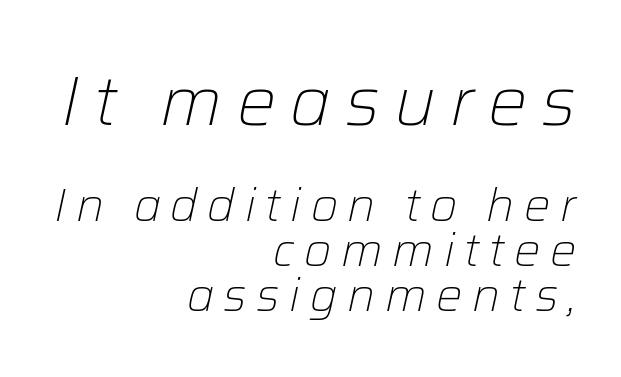
Descender tails drop into unmarked territory. The typesetting does not lean heavy: it is not bold. The face used here appears at its bigger size in the upper chunk. Each word looks stretched out because of the extra space between its letters.
